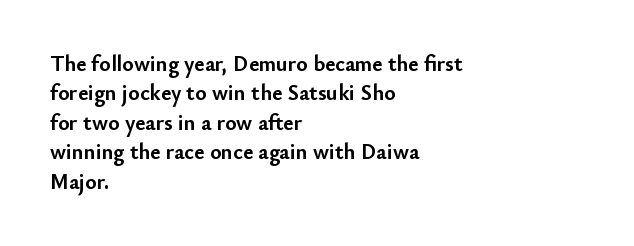
The vertical gap from one line to the next is medium. The rendering uses a bold face; every stroke is thick and dark. When letters stand straight like this, we call the style roman or upright. A typesetter would call this zero additional tracking.
